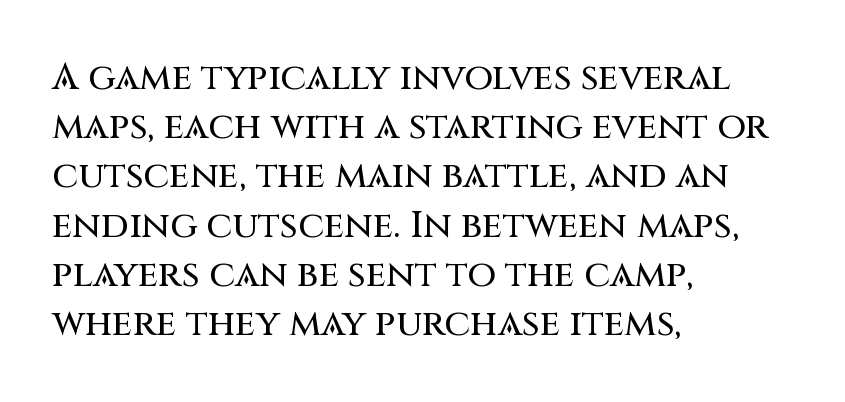
Q: Is the text italic (slanted)? A: No, it is upright.
Q: Is the typeface a serif or a sans-serif typeface? A: Sans-serif.
Q: Is the text underlined? A: No.
Q: How is the paragraph aligned? A: Left-aligned.
Q: Is the spacing between letters normal or unusually wide? A: Normal.
Q: Is the spacing between lines tight, normal or loose? A: Normal.
Q: Width (condensed, normal, or wide)? A: Normal.
Q: Stroke contrast? A: Medium.
Q: x-height? A: Large.
Q: Monospaced? A: No.
